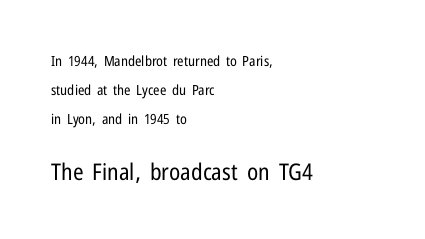
Q: Is the text bold? A: No.
Q: Is the text italic (slanted)? A: No, it is upright.
Q: Is the text underlined? A: No.
Q: How is the paragraph aligned? A: Left-aligned.
Q: Is the spacing between letters normal or unusually wide? A: Normal.
Q: Is the spacing between lines tight, normal or loose? A: Loose.
Q: Which block of text is set in a larger size, the first (top) or the second (bottom)? A: The second (bottom) one.
